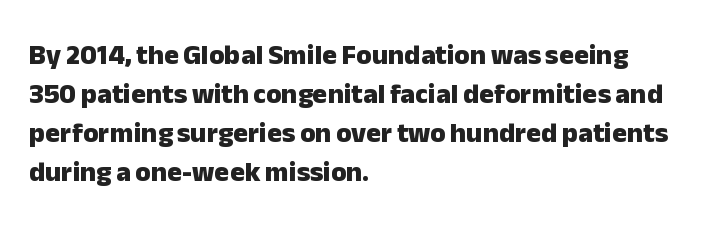
Each row of text sits above clean, open space. Italic: no, the glyphs are upright roman. The face used here is proportionally spaced, like ordinary book or web type. Examine the stroke ends and you'll find no serifs. Compared with a centered layout, this one pins lines to the left instead. Short note: letters normally spaced.
